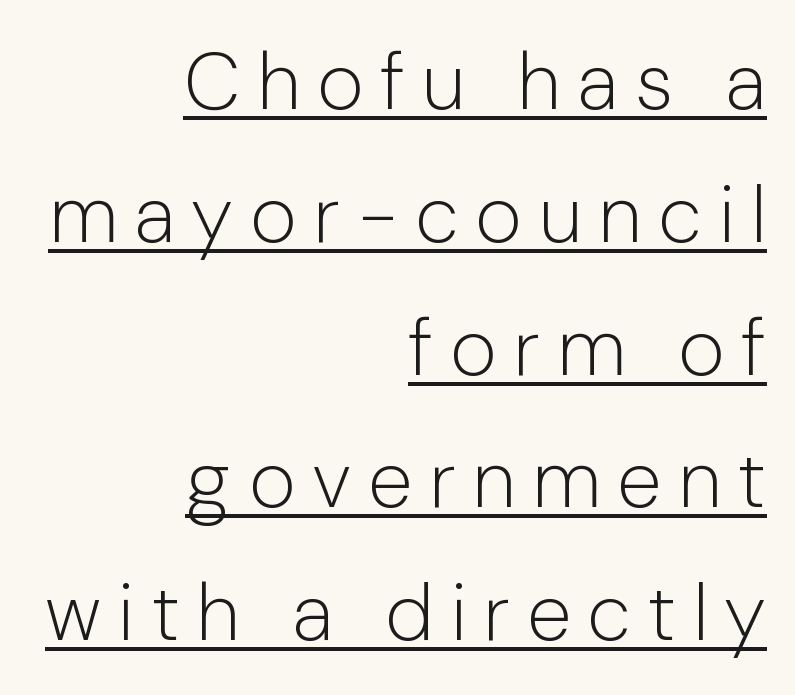
{"serif": "no", "italic": "no", "bold": "no", "weight": "light", "width": "normal", "stroke_contrast": "low", "x_height": "medium", "monospaced": "no", "underline": "yes", "align": "right", "line_spacing": "normal", "line_spacing_ratio": 1.66, "letter_spacing": "wide", "letter_spacing_em": 0.21, "glyph_px": 80}
